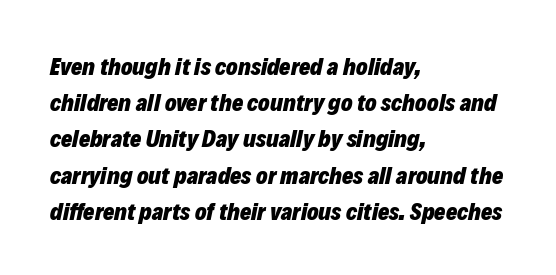
Q: Is the text bold? A: Yes.
Q: Is the text italic (slanted)? A: Yes, it leans right by about 12 degrees.
Q: Is the text underlined? A: No.
Q: How is the paragraph aligned? A: Left-aligned.
Q: Is the spacing between letters normal or unusually wide? A: Normal.
Q: Is the spacing between lines tight, normal or loose? A: Normal.
